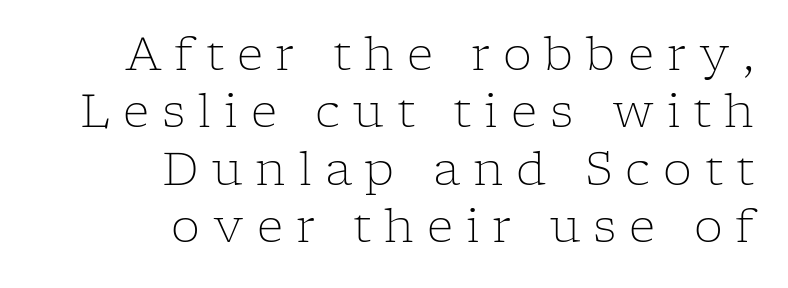
Q: Is the text bold? A: No.
Q: Is the text italic (slanted)? A: No, it is upright.
Q: Is the typeface a serif or a sans-serif typeface? A: Serif.
Q: Is the text underlined? A: No.
Q: How is the paragraph aligned? A: Right-aligned.
Q: Is the spacing between letters normal or unusually wide? A: Unusually wide.
Q: Is the spacing between lines tight, normal or loose? A: Normal.
Q: Width (condensed, normal, or wide)? A: Normal.
Q: Stroke contrast? A: Low.
Q: x-height? A: Medium.
Q: Monospaced? A: No.
